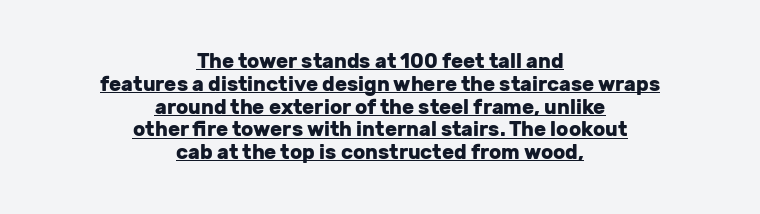
The image shows 20 px bold type, upright; set centered, tight line spacing (1.14x), normal letter spacing, underlined.
